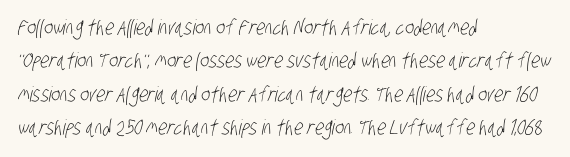
{"bold": "no", "underline": "no", "align": "left", "line_spacing": "normal", "line_spacing_ratio": 1.59, "letter_spacing": "normal", "letter_spacing_em": 0.0, "glyph_px": 21}
